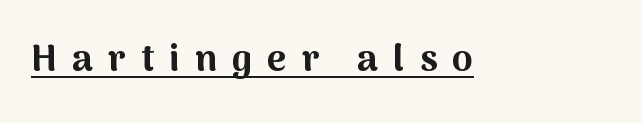
{"serif": "no", "italic": "no", "bold": "yes", "weight": "bold", "width": "normal", "stroke_contrast": "medium", "x_height": "medium", "monospaced": "no", "underline": "yes", "letter_spacing": "wide", "letter_spacing_em": 0.41, "glyph_px": 37}
